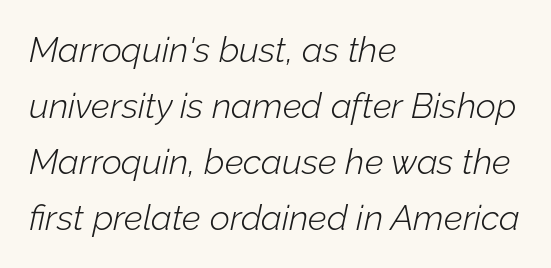
Unbolded letterforms with no extra heft. Notice how the passage keeps a crisp vertical edge on the left only. Character widths vary here, with narrow letters taking less room than wide ones. Check the space under the baseline: it is left empty. Notice how descenders clear the ascenders below comfortably — that's standard leading. Observe the lean: these are italic letterforms.
